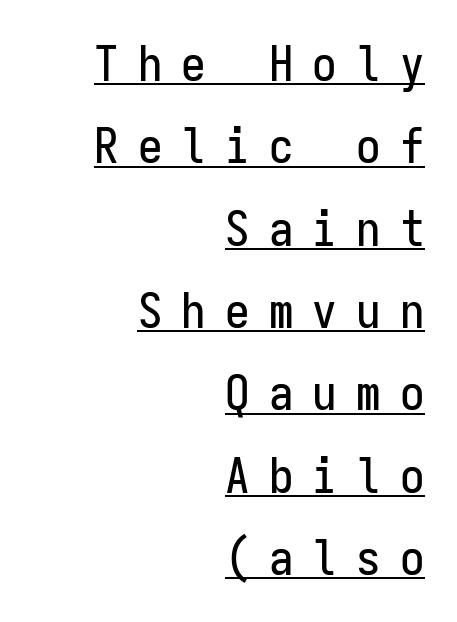
Q: Is the text italic (slanted)? A: No, it is upright.
Q: Is the typeface a serif or a sans-serif typeface? A: Sans-serif.
Q: Is the text underlined? A: Yes.
Q: How is the paragraph aligned? A: Right-aligned.
Q: Is the spacing between letters normal or unusually wide? A: Unusually wide.
Q: Is the spacing between lines tight, normal or loose? A: Normal.
Q: Width (condensed, normal, or wide)? A: Condensed.
Q: Stroke contrast? A: Low.
Q: x-height? A: Medium.
Q: Monospaced? A: Yes.
